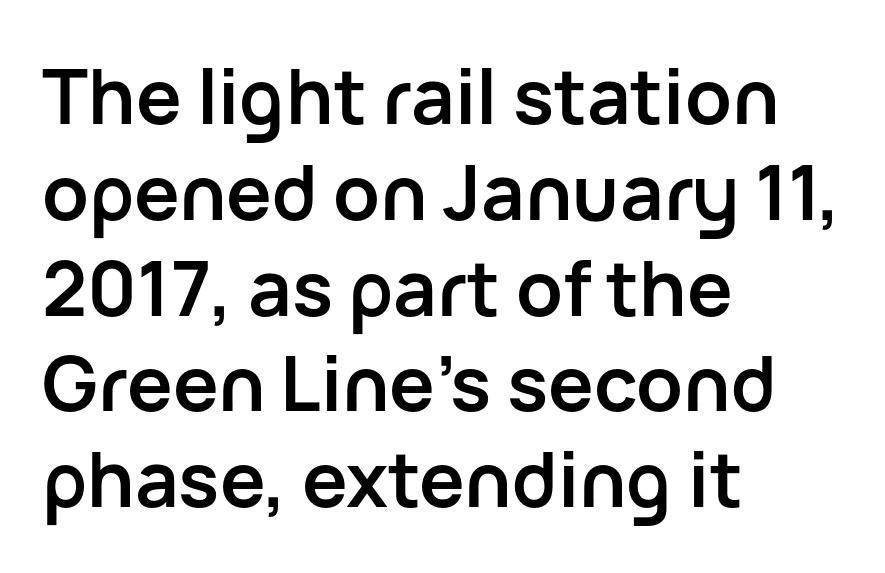
Line starts are locked; line ends wander. The line-height multiplier appears to be the usual default. This is sans-serif lettering, the kind often seen on screens and signage. The face used here is rendered with its standard letterfit. Glance below the letters and you will spot only blank space. Varying glyph widths throughout — classic text-font behaviour.
